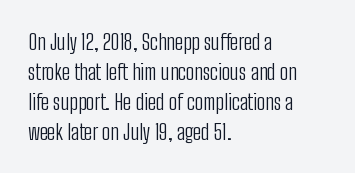
Reading down the column, the eye jumps a familiar distance to each next line. Left-aligned paragraph, ragged on the right. Check under the words: just untouched page. Nope, not italic — everything's standing straight.
